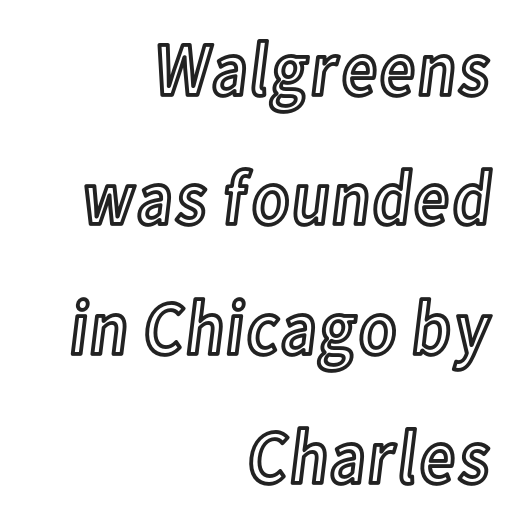
Leading matches the norm, producing a regular column. No word sits above an underline. The rendering uses natural spacing where letterforms have individual widths.
